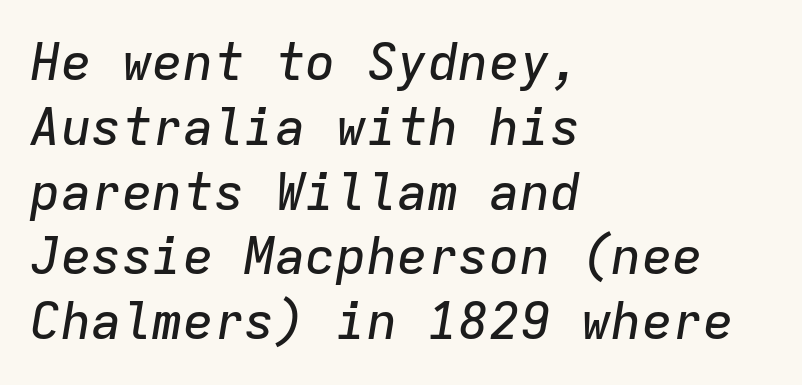
Q: Is the text italic (slanted)? A: Yes, it leans right by about 9 degrees.
Q: Is the text underlined? A: No.
Q: How is the paragraph aligned? A: Left-aligned.
Q: Is the spacing between letters normal or unusually wide? A: Normal.
Q: Is the spacing between lines tight, normal or loose? A: Normal.
Q: Width (condensed, normal, or wide)? A: Normal.
Q: Stroke contrast? A: Low.
Q: x-height? A: Medium.
Q: Monospaced? A: Yes.
